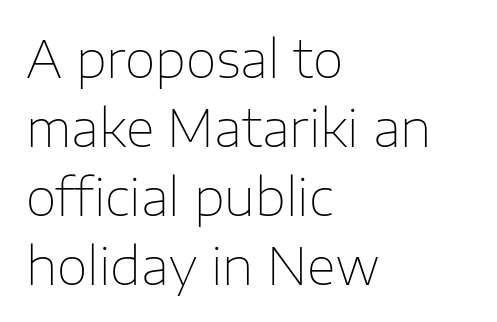
The image shows 50 px thin sans-serif type, upright; set left-aligned, normal line spacing (1.38x), normal letter spacing, not underlined; low stroke contrast and a medium x-height.
